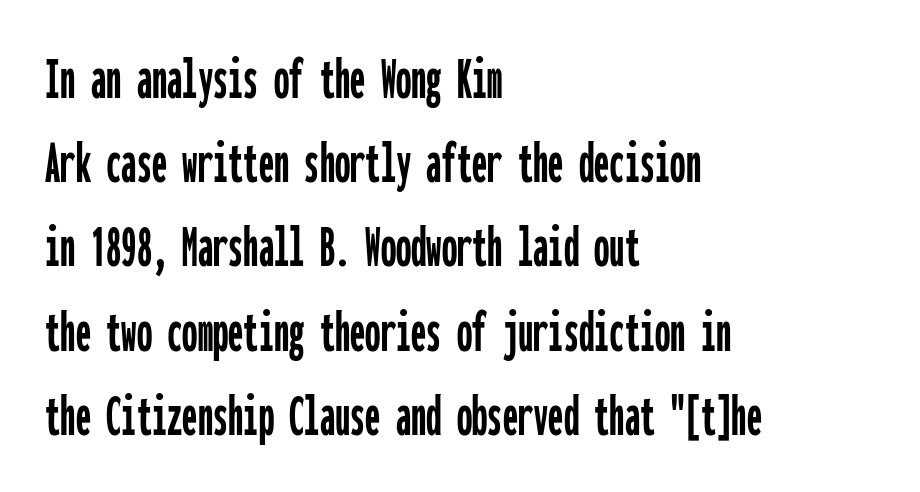
Q: Is the text italic (slanted)? A: No, it is upright.
Q: Is the typeface a serif or a sans-serif typeface? A: Sans-serif.
Q: Is the text underlined? A: No.
Q: How is the paragraph aligned? A: Left-aligned.
Q: Is the spacing between letters normal or unusually wide? A: Normal.
Q: Is the spacing between lines tight, normal or loose? A: Normal.
Q: Width (condensed, normal, or wide)? A: Condensed.
Q: Stroke contrast? A: Low.
Q: x-height? A: Medium.
Q: Monospaced? A: Yes.
